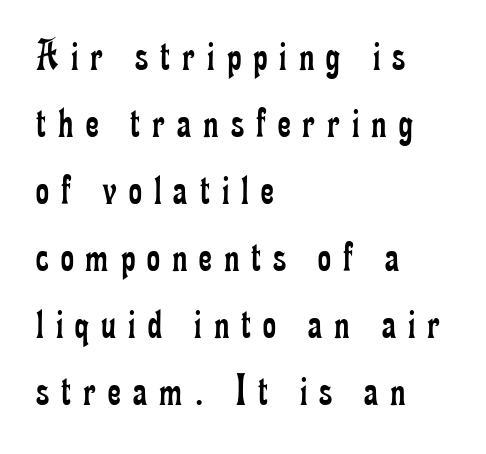
{"serif": "yes", "italic": "no", "bold": "no", "weight": "regular", "width": "condensed", "stroke_contrast": "low", "x_height": "small", "monospaced": "no", "underline": "no", "align": "left", "line_spacing": "normal", "line_spacing_ratio": 1.49, "letter_spacing": "wide", "letter_spacing_em": 0.27, "glyph_px": 45}
